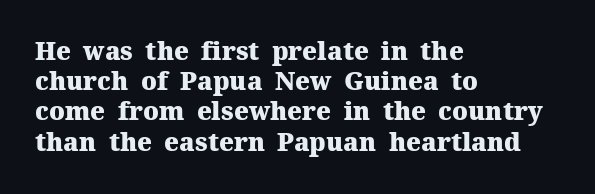
The passage shown is emphatically bold. The space directly below the letters is spotless. Tracking here is standard; glyphs follow each other at the usual distance. Where is the straight margin? On the left.
